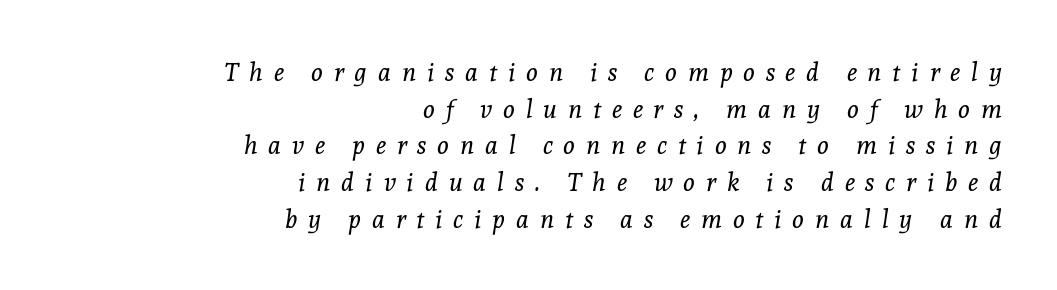
Q: Is the text bold? A: No.
Q: Is the text italic (slanted)? A: Yes, it leans right by about 8 degrees.
Q: Is the text underlined? A: No.
Q: How is the paragraph aligned? A: Right-aligned.
Q: Is the spacing between letters normal or unusually wide? A: Unusually wide.
Q: Is the spacing between lines tight, normal or loose? A: Normal.
